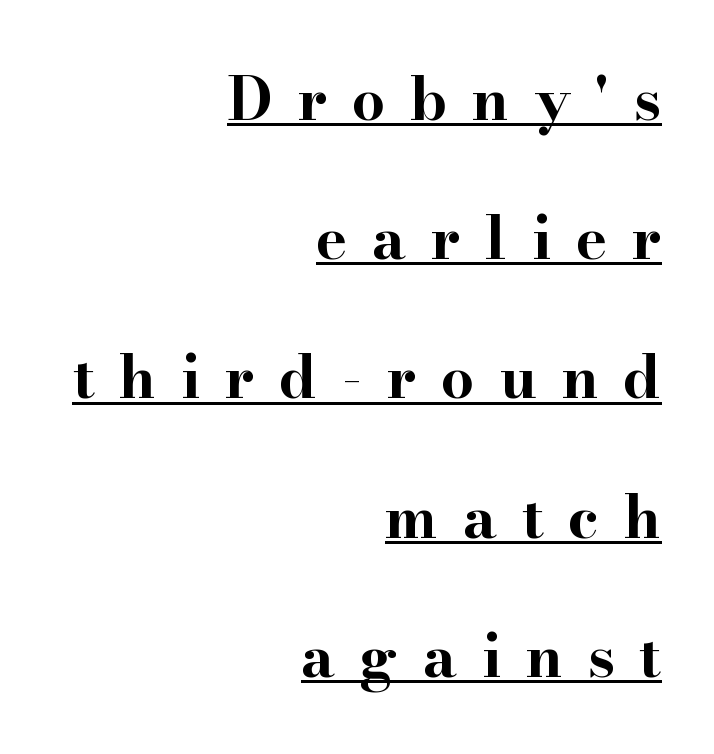
The lettering is marked with a stroke running underneath it. Caption: multi-line text, flush right, ragged left. You could only call the tracking loose — the letters float apart. Note the varied advance widths — an 'i' is clearly narrower than an 'm'. The rendering shows small feet on the letterforms — a serif design. How heavy is the stroke? Heavy — this is a bold.
